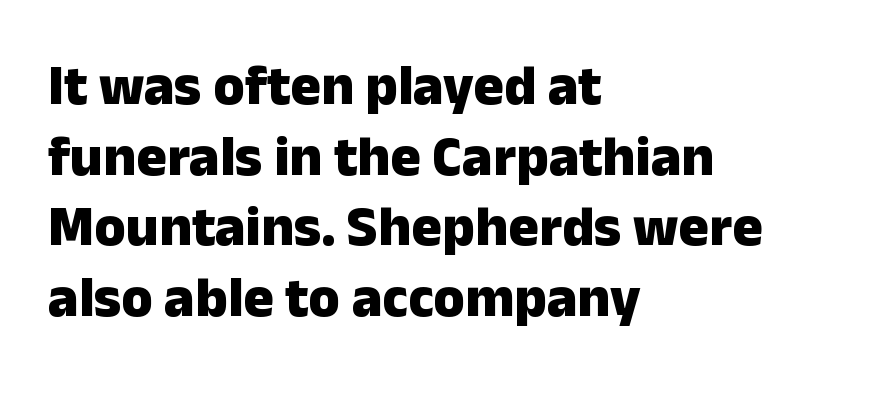
Heft: maximum for text — a bold. Every row of glyphs begins at an identical x-position on the left. This rendering features lettering with no underline. Do the letters lean? They stand straight.
